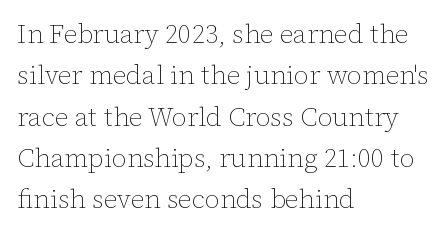
Q: Is the text bold? A: No.
Q: Is the text italic (slanted)? A: No, it is upright.
Q: Is the text underlined? A: No.
Q: How is the paragraph aligned? A: Left-aligned.
Q: Is the spacing between letters normal or unusually wide? A: Normal.
Q: Is the spacing between lines tight, normal or loose? A: Normal.
